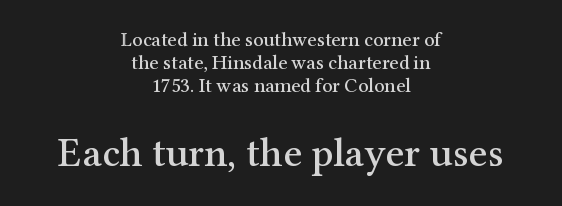
The image shows 41 px serif type, upright; set centered, tight line spacing (1.14x), normal letter spacing, not underlined; the second (bottom) block is 2.05x larger; medium stroke contrast and a medium x-height.
